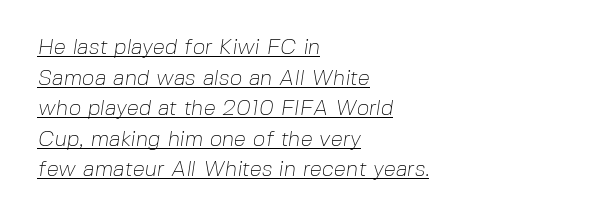
The glyphs are accompanied by a horizontal stroke just below them. Words appear dense and cohesive because spacing is normal. The typeface has the unassuming heft of standard copy or less. Notice how the passage keeps a crisp vertical edge on the left only. Line spacing here is normal.
